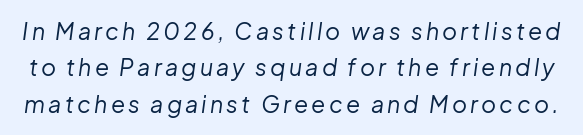
{"italic": "yes", "lean": "right", "slant_degrees": 8, "bold": "no", "underline": "no", "line_spacing": "normal", "line_spacing_ratio": 1.58, "glyph_px": 23}
